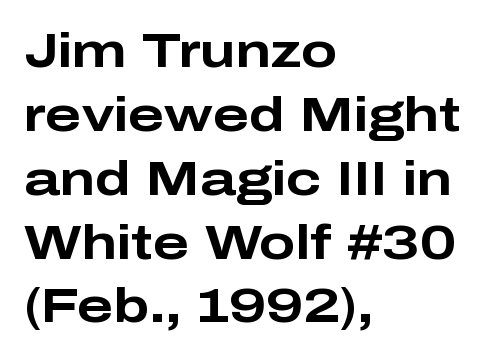
The image shows 48 px bold, wide sans-serif type, upright; set left-aligned, normal line spacing (1.33x), normal letter spacing, not underlined; low stroke contrast and a medium x-height.
